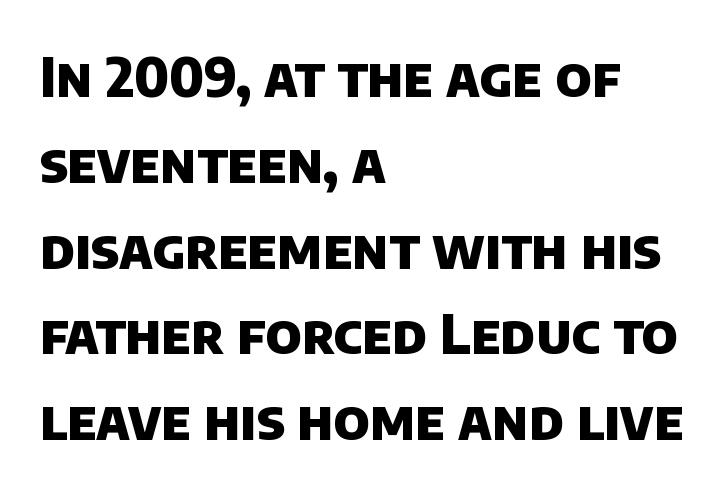
Q: Is the text bold? A: Yes.
Q: Is the typeface a serif or a sans-serif typeface? A: Sans-serif.
Q: Is the text underlined? A: No.
Q: How is the paragraph aligned? A: Left-aligned.
Q: Is the spacing between letters normal or unusually wide? A: Normal.
Q: Is the spacing between lines tight, normal or loose? A: Normal.
Q: Width (condensed, normal, or wide)? A: Normal.
Q: Stroke contrast? A: Low.
Q: x-height? A: Large.
Q: Monospaced? A: No.
